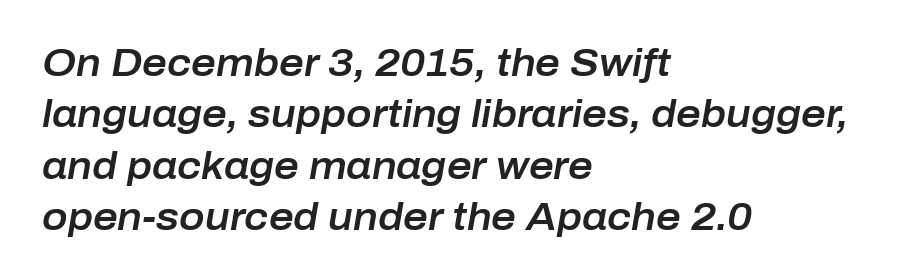
{"italic": "yes", "lean": "right", "slant_degrees": 10, "width": "normal", "stroke_contrast": "low", "x_height": "medium", "monospaced": "no", "underline": "no", "align": "left", "line_spacing": "normal", "line_spacing_ratio": 1.35, "letter_spacing": "normal", "letter_spacing_em": 0.0, "glyph_px": 38}
